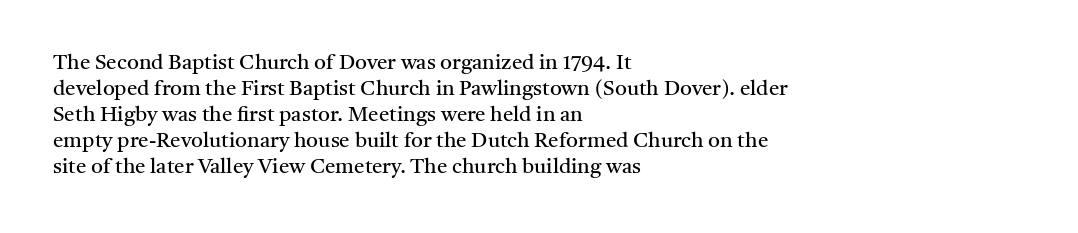
Q: Is the text bold? A: No.
Q: Is the text italic (slanted)? A: No, it is upright.
Q: Is the text underlined? A: No.
Q: How is the paragraph aligned? A: Left-aligned.
Q: Is the spacing between letters normal or unusually wide? A: Normal.
